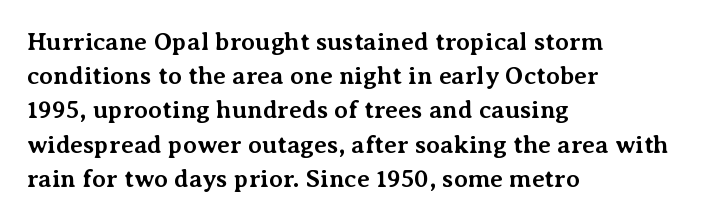
{"italic": "no", "bold": "yes", "underline": "no", "align": "left", "line_spacing": "normal", "line_spacing_ratio": 1.37, "letter_spacing": "normal", "letter_spacing_em": 0.0, "glyph_px": 25}
